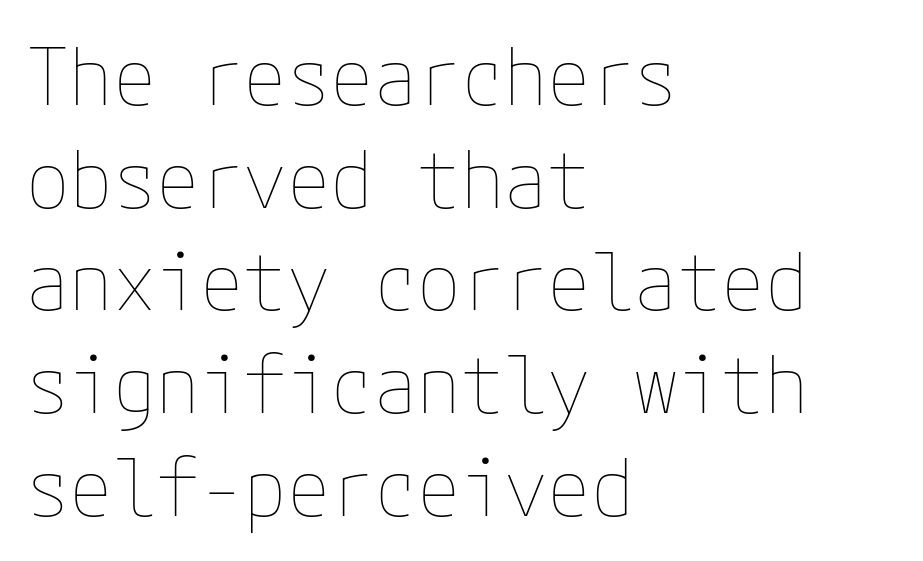
The lettering holds an erect, upright posture throughout. These lines sit exactly where default settings would place them. The face used here is rendered with its standard letterfit. No extra ink here — the face is not bold. Nobody drew a line under any word here. One-word summary of the alignment: left.
